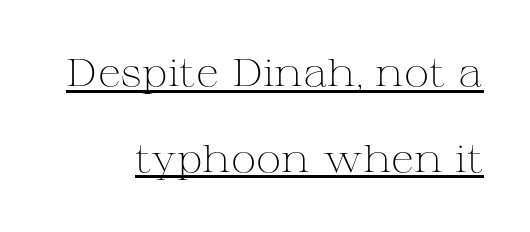
Underlining? Definitely there. Here the glyphs are tracked normally, forming tight word shapes. Summary of vertical rhythm: relaxed, with wide interline spacing. What kind of face is this? One with serifs.
